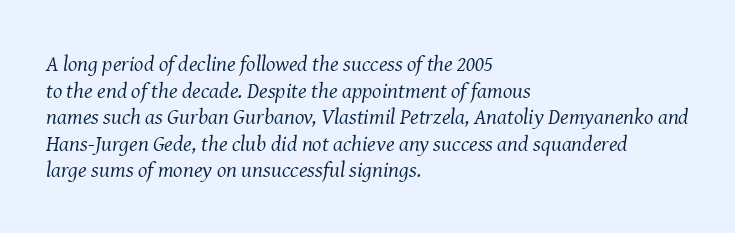
Slanted lettering throughout. Bold? No — there's no thickening of the strokes. The rendering anchors every line to the left-hand side. Beneath every word, the page is bare. Nobody touched the tracking dial on this one.
